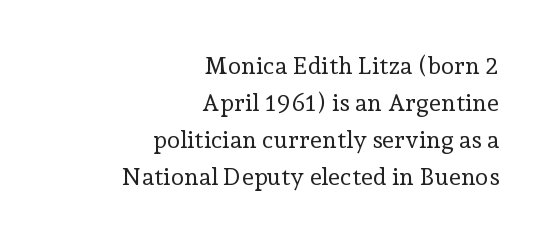
Q: Is the text bold? A: No.
Q: Is the text italic (slanted)? A: No, it is upright.
Q: Is the text underlined? A: No.
Q: How is the paragraph aligned? A: Right-aligned.
Q: Is the spacing between letters normal or unusually wide? A: Normal.
Q: Is the spacing between lines tight, normal or loose? A: Normal.
